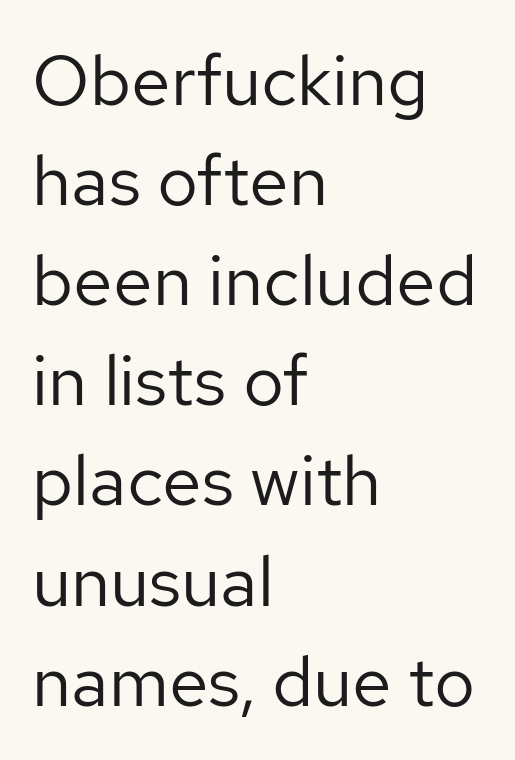
Q: Is the text bold? A: No.
Q: Is the text italic (slanted)? A: No, it is upright.
Q: Is the typeface a serif or a sans-serif typeface? A: Sans-serif.
Q: Is the text underlined? A: No.
Q: How is the paragraph aligned? A: Left-aligned.
Q: Is the spacing between letters normal or unusually wide? A: Normal.
Q: Is the spacing between lines tight, normal or loose? A: Normal.
Q: Width (condensed, normal, or wide)? A: Normal.
Q: Stroke contrast? A: Low.
Q: x-height? A: Medium.
Q: Monospaced? A: No.
